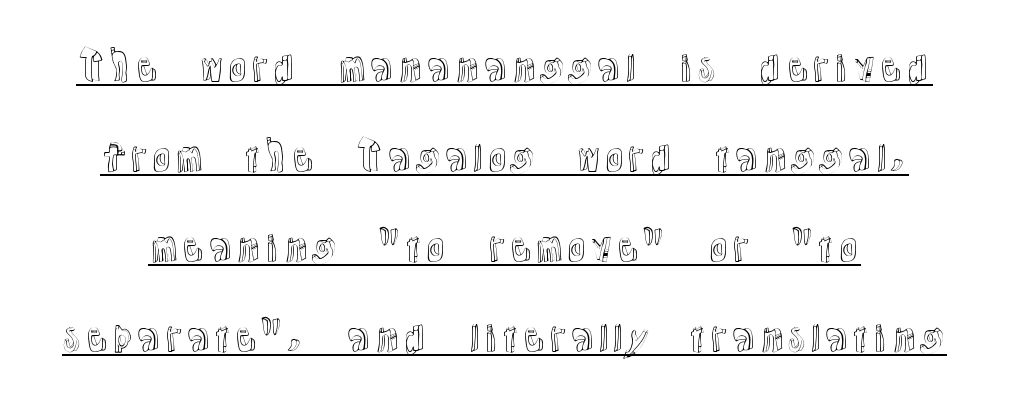
{"italic": "no", "width": "normal", "x_height": "medium", "monospaced": "no", "underline": "yes", "line_spacing": "loose", "line_spacing_ratio": 2.31, "letter_spacing": "normal", "letter_spacing_em": 0.0, "glyph_px": 39}
